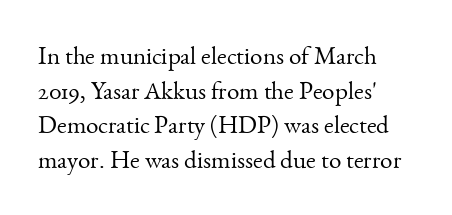
{"italic": "no", "bold": "no", "underline": "no", "align": "left", "line_spacing": "normal", "line_spacing_ratio": 1.39, "letter_spacing": "normal", "letter_spacing_em": 0.0, "glyph_px": 25}
